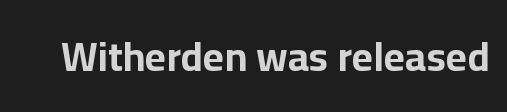
The image shows 41 px bold sans-serif type, upright; set normal letter spacing, not underlined; low stroke contrast and a medium x-height.
